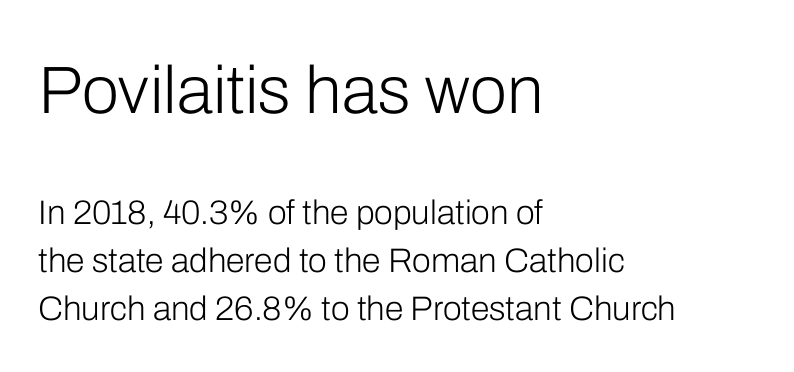
{"serif": "no", "italic": "no", "bold": "no", "weight": "light", "width": "normal", "stroke_contrast": "low", "x_height": "medium", "monospaced": "no", "underline": "no", "align": "left", "line_spacing": "normal", "line_spacing_ratio": 1.41, "letter_spacing": "normal", "letter_spacing_em": 0.0, "larger_block": "first", "size_ratio": 1.97, "glyph_px": 67}
